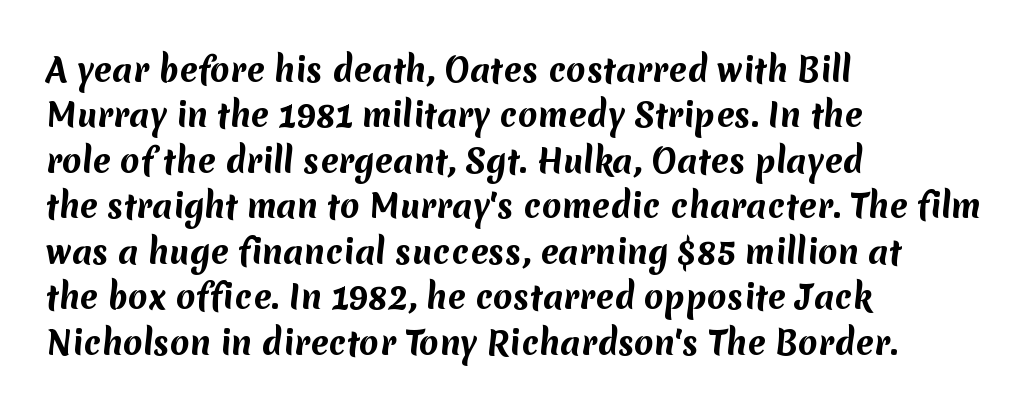
The tracking reads as untouched default to a designer's eye. Bare-footed words on every line. Is this a sans? Yes — the strokes have no serifs. This rendering uses left alignment, leaving the right contour irregular. Look at the stroke-to-counter ratio: heavy, a bold. Students, observe: this is what conventionally led text looks like.
